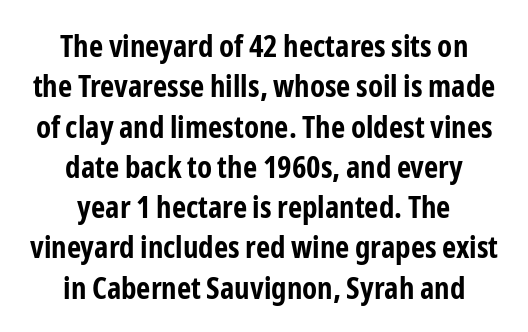
The face used here is a sans, in the tradition of grotesques and geometrics. Type without underlining. Think of a printed novel: that variable character pitch is what you see here. The letters are bold, with thick, heavy strokes. Every stem runs plumb, perpendicular to the baseline.
